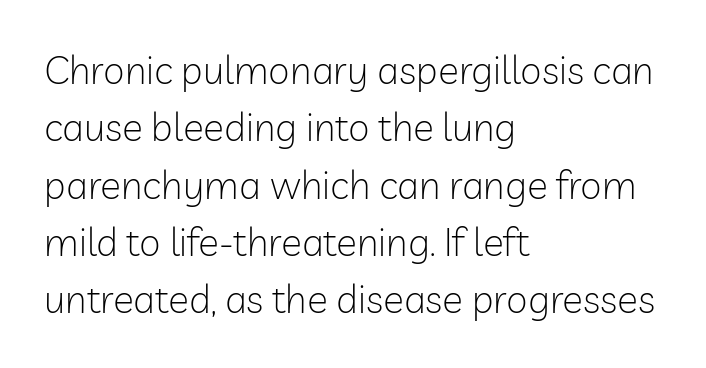
Q: Is the text bold? A: No.
Q: Is the text italic (slanted)? A: No, it is upright.
Q: Is the typeface a serif or a sans-serif typeface? A: Sans-serif.
Q: Is the text underlined? A: No.
Q: How is the paragraph aligned? A: Left-aligned.
Q: Is the spacing between letters normal or unusually wide? A: Normal.
Q: Is the spacing between lines tight, normal or loose? A: Normal.
Q: Width (condensed, normal, or wide)? A: Normal.
Q: Stroke contrast? A: Low.
Q: x-height? A: Medium.
Q: Monospaced? A: No.
